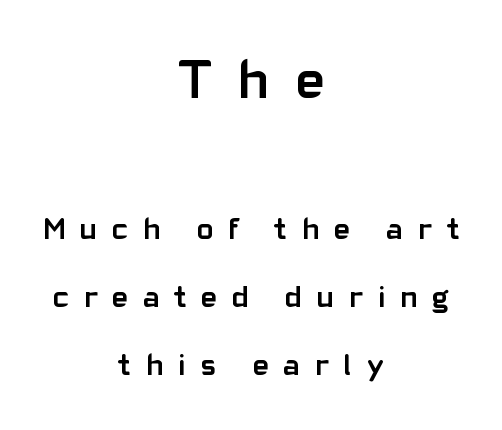
Q: Is the text bold? A: Yes.
Q: Is the text italic (slanted)? A: No, it is upright.
Q: Is the typeface a serif or a sans-serif typeface? A: Sans-serif.
Q: Is the text underlined? A: No.
Q: How is the paragraph aligned? A: Centered.
Q: Is the spacing between letters normal or unusually wide? A: Unusually wide.
Q: Is the spacing between lines tight, normal or loose? A: Loose.
Q: Which block of text is set in a larger size, the first (top) or the second (bottom)? A: The first (top) one.
Q: Width (condensed, normal, or wide)? A: Normal.
Q: Stroke contrast? A: Low.
Q: x-height? A: Medium.
Q: Monospaced? A: No.
